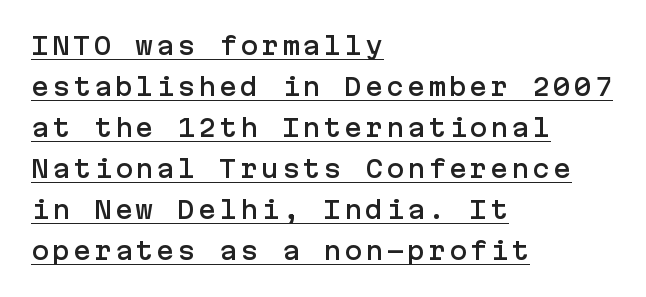
Upright lettering throughout. The lettering is marked with a stroke running underneath it. Reading down the block, your eye returns to a fixed left position each line.
